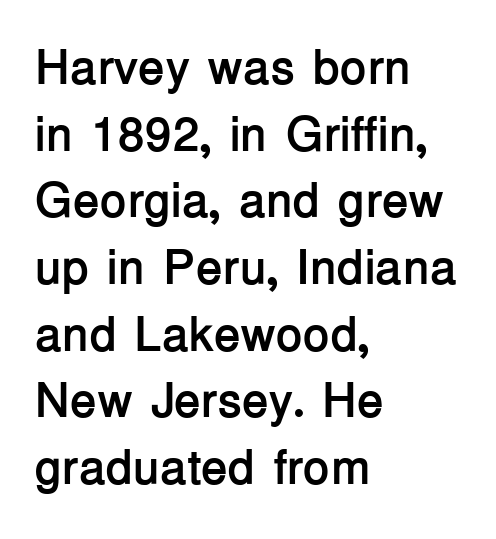
Q: Is the text bold? A: Yes.
Q: Is the text italic (slanted)? A: No, it is upright.
Q: Is the typeface a serif or a sans-serif typeface? A: Sans-serif.
Q: Is the text underlined? A: No.
Q: How is the paragraph aligned? A: Left-aligned.
Q: Is the spacing between letters normal or unusually wide? A: Normal.
Q: Is the spacing between lines tight, normal or loose? A: Normal.
Q: Width (condensed, normal, or wide)? A: Normal.
Q: Stroke contrast? A: Low.
Q: x-height? A: Medium.
Q: Monospaced? A: No.
